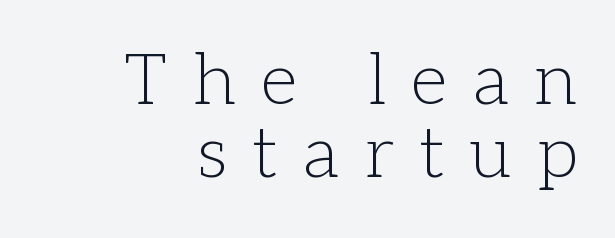
The image shows 72 px light serif type, upright; set right-aligned, tight line spacing (1.02x), unusually wide letter spacing (+0.36 em), not underlined; low stroke contrast and a medium x-height.
